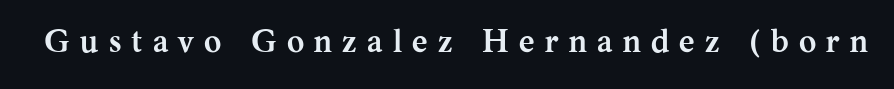
Q: Is the text bold? A: Yes.
Q: Is the text italic (slanted)? A: No, it is upright.
Q: Is the typeface a serif or a sans-serif typeface? A: Serif.
Q: Is the text underlined? A: No.
Q: Is the spacing between letters normal or unusually wide? A: Unusually wide.
Q: Width (condensed, normal, or wide)? A: Normal.
Q: Stroke contrast? A: Medium.
Q: x-height? A: Medium.
Q: Monospaced? A: No.
